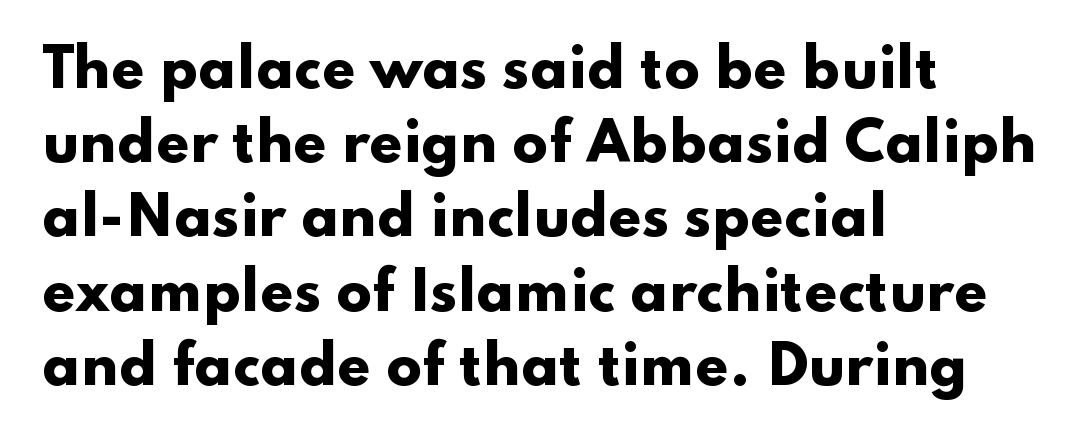
The image shows 53 px heavy, wide sans-serif type, upright; set left-aligned, normal line spacing (1.4x), normal letter spacing, not underlined; low stroke contrast and a small x-height.
